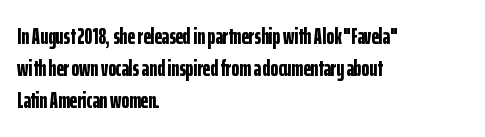
The image shows 23 px bold type, upright; set left-aligned, normal line spacing (1.4x), normal letter spacing, not underlined.
